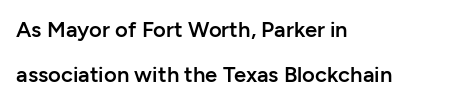
Q: Is the text bold? A: Semi-bold.
Q: Is the text italic (slanted)? A: No, it is upright.
Q: Is the text underlined? A: No.
Q: How is the paragraph aligned? A: Left-aligned.
Q: Is the spacing between letters normal or unusually wide? A: Normal.
Q: Is the spacing between lines tight, normal or loose? A: Loose.
